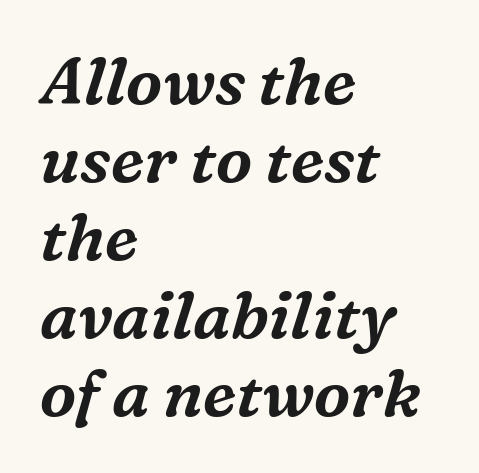
Q: Is the text italic (slanted)? A: Yes, it leans right by about 16 degrees.
Q: Is the typeface a serif or a sans-serif typeface? A: Serif.
Q: Is the text underlined? A: No.
Q: How is the paragraph aligned? A: Left-aligned.
Q: Is the spacing between letters normal or unusually wide? A: Normal.
Q: Width (condensed, normal, or wide)? A: Normal.
Q: Stroke contrast? A: Medium.
Q: x-height? A: Medium.
Q: Monospaced? A: No.
